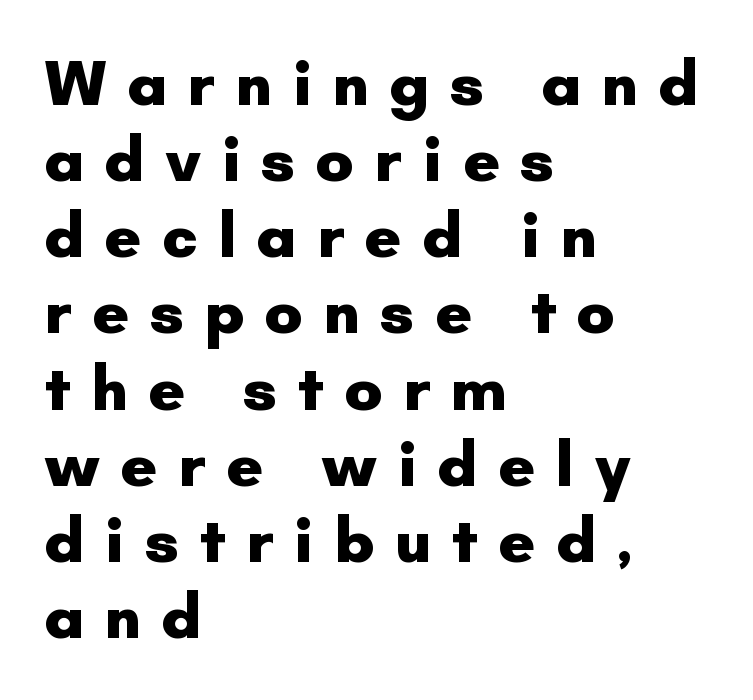
The image shows 64 px heavy sans-serif type, upright; set left-aligned, line spacing 1.19x, unusually wide letter spacing (+0.31 em), not underlined; low stroke contrast and a small x-height.
